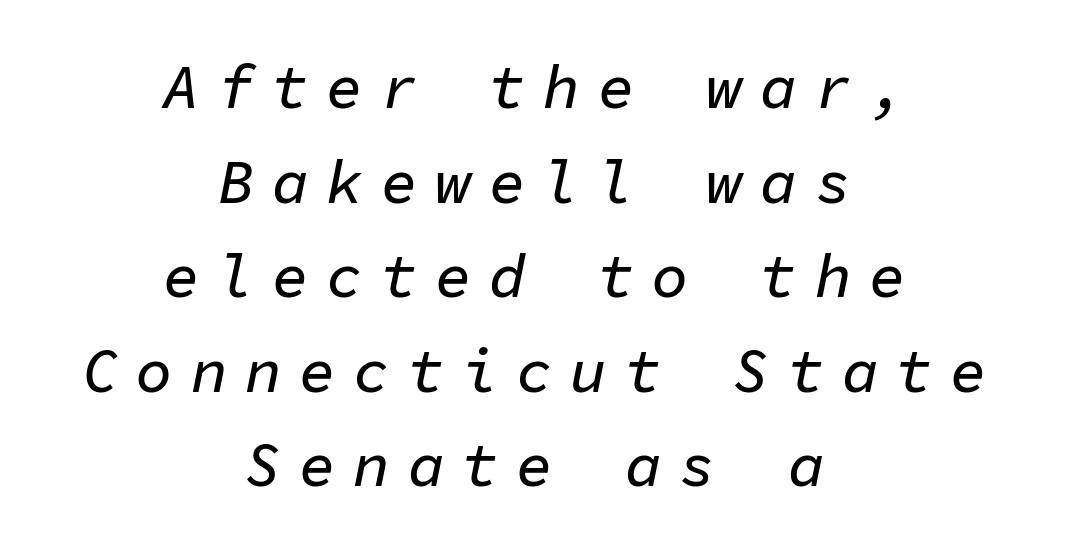
Q: Is the text italic (slanted)? A: Yes, it leans right by about 11 degrees.
Q: Is the text underlined? A: No.
Q: How is the paragraph aligned? A: Centered.
Q: Is the spacing between letters normal or unusually wide? A: Unusually wide.
Q: Is the spacing between lines tight, normal or loose? A: Normal.
Q: Width (condensed, normal, or wide)? A: Normal.
Q: Stroke contrast? A: Low.
Q: x-height? A: Medium.
Q: Monospaced? A: Yes.
